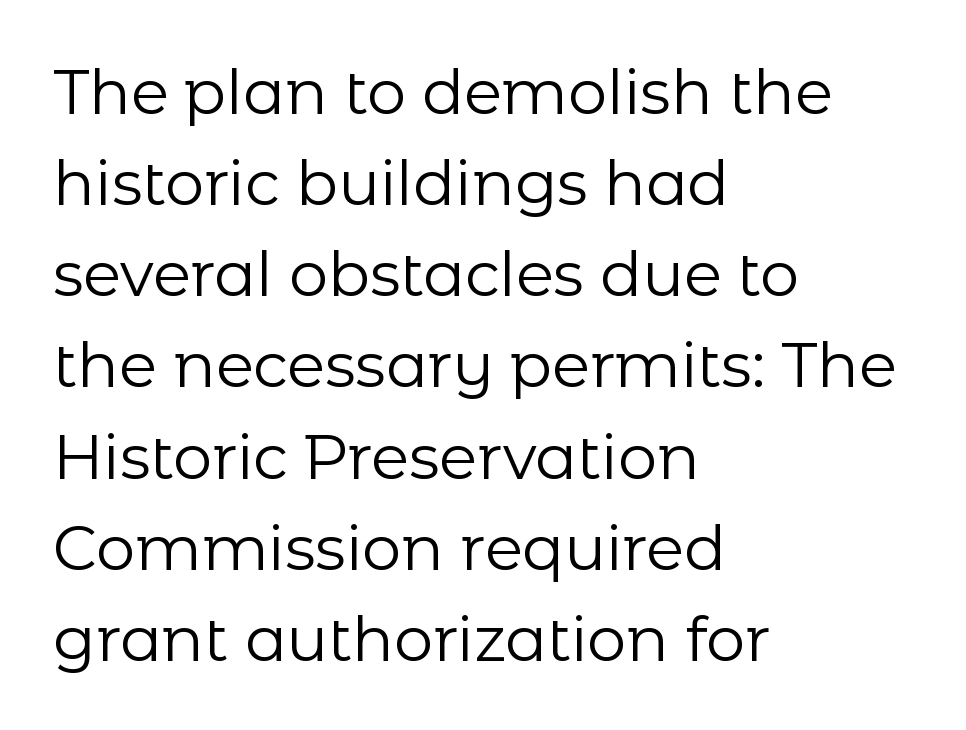
{"serif": "no", "italic": "no", "bold": "no", "weight": "regular", "width": "normal", "stroke_contrast": "low", "x_height": "medium", "monospaced": "no", "underline": "no", "align": "left", "line_spacing": "normal", "line_spacing_ratio": 1.47, "letter_spacing": "normal", "letter_spacing_em": 0.0, "glyph_px": 62}
